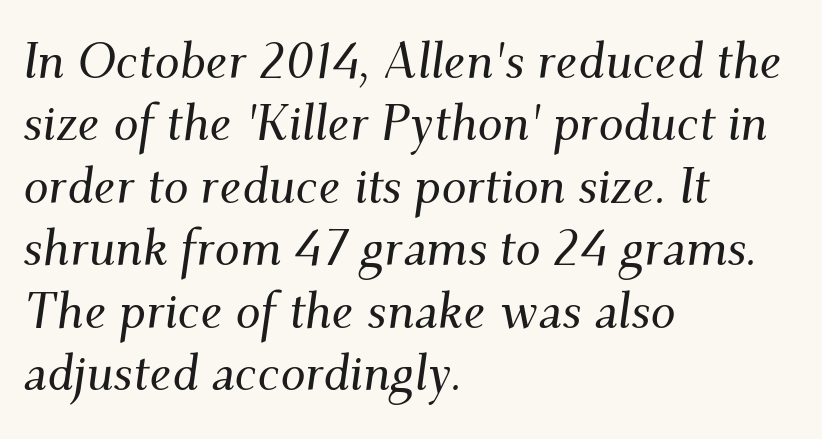
The image shows 50 px serif type, italic (leaning right); set left-aligned, normal line spacing (1.25x), normal letter spacing, not underlined; medium stroke contrast and a small x-height.
